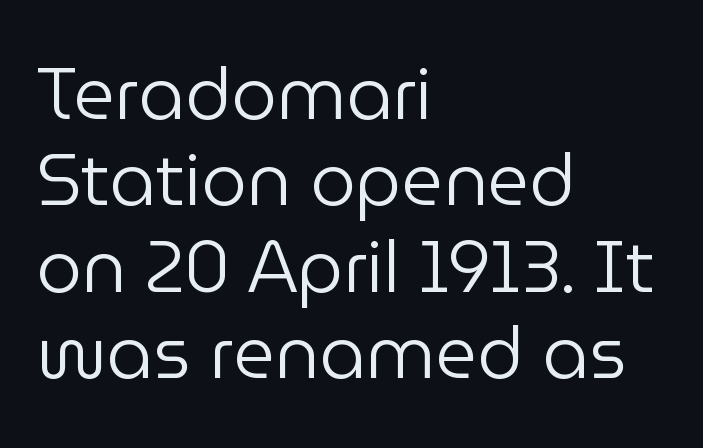
{"serif": "no", "italic": "no", "bold": "no", "weight": "regular", "width": "normal", "stroke_contrast": "low", "x_height": "medium", "monospaced": "no", "underline": "no", "align": "left", "line_spacing_ratio": 1.2, "letter_spacing": "normal", "letter_spacing_em": 0.0, "glyph_px": 72}
